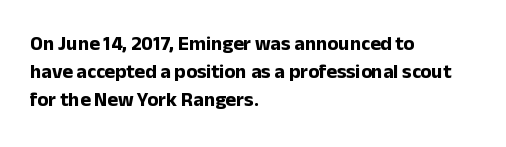
Q: Is the text bold? A: Yes.
Q: Is the text italic (slanted)? A: No, it is upright.
Q: Is the text underlined? A: No.
Q: How is the paragraph aligned? A: Left-aligned.
Q: Is the spacing between letters normal or unusually wide? A: Normal.
Q: Is the spacing between lines tight, normal or loose? A: Normal.
